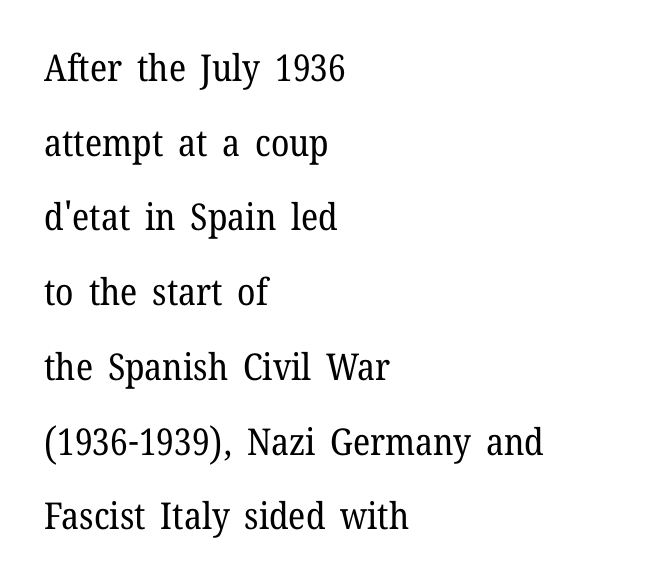
The image shows 37 px regular-weight serif type, upright; set left-aligned, loose line spacing (2.02x), normal letter spacing, not underlined; low stroke contrast and a medium x-height.
